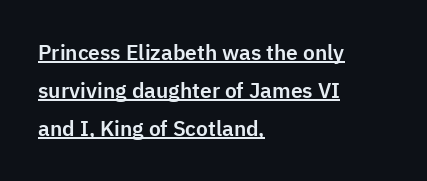
Q: Is the text italic (slanted)? A: No, it is upright.
Q: Is the text underlined? A: Yes.
Q: How is the paragraph aligned? A: Left-aligned.
Q: Is the spacing between letters normal or unusually wide? A: Normal.
